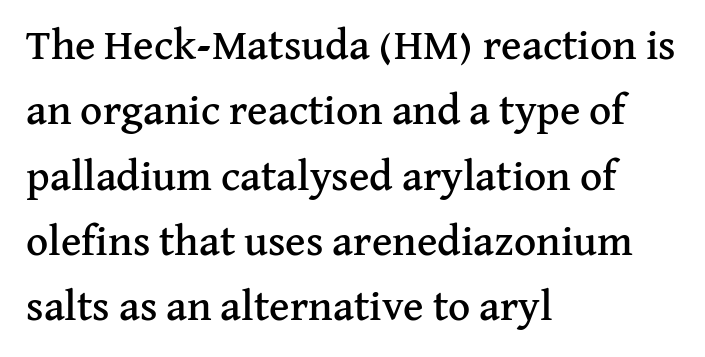
The image shows 43 px serif type, upright; set left-aligned, normal line spacing (1.52x), normal letter spacing, not underlined; medium stroke contrast and a medium x-height.
